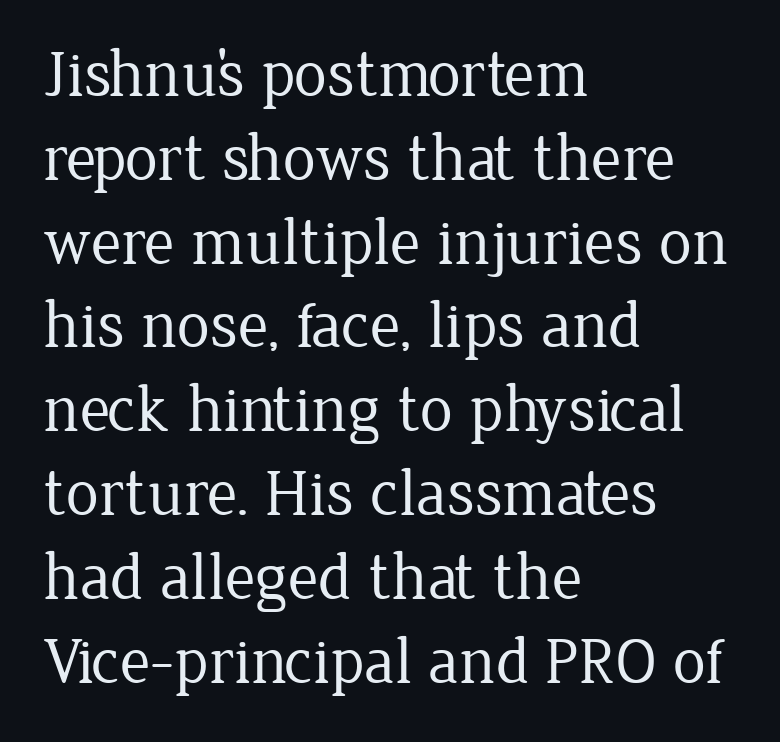
{"serif": "yes", "italic": "no", "bold": "no", "weight": "regular", "width": "normal", "stroke_contrast": "low", "x_height": "medium", "monospaced": "no", "underline": "no", "align": "left", "line_spacing": "normal", "line_spacing_ratio": 1.27, "letter_spacing": "normal", "letter_spacing_em": 0.0, "glyph_px": 66}
